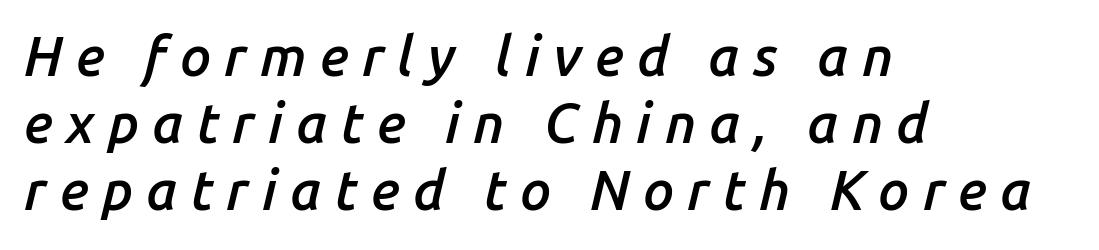
The image shows 55 px semibold type, italic (leaning right); set left-aligned, line spacing 1.22x, unusually wide letter spacing (+0.24 em), not underlined; low stroke contrast and a medium x-height.
